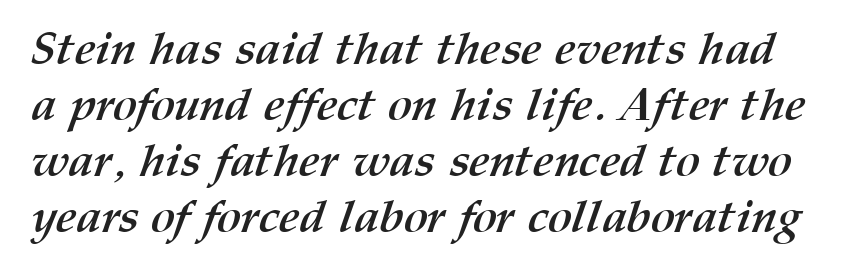
The image shows 46 px semibold type; set line spacing 1.22x, normal letter spacing, not underlined; medium stroke contrast and a medium x-height.
